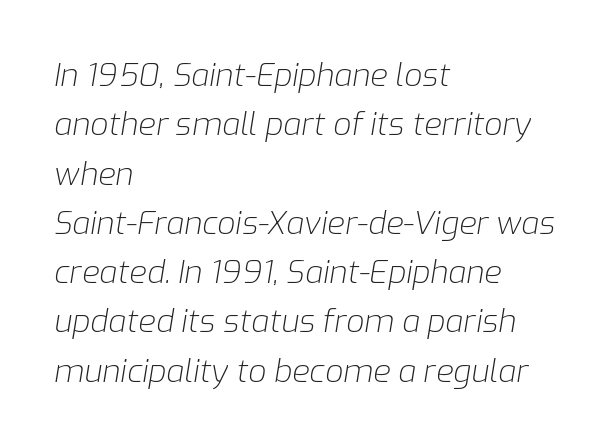
{"italic": "yes", "lean": "right", "slant_degrees": 9, "bold": "no", "weight": "light", "width": "normal", "stroke_contrast": "low", "x_height": "medium", "monospaced": "no", "underline": "no", "align": "left", "line_spacing": "normal", "line_spacing_ratio": 1.54, "letter_spacing": "normal", "letter_spacing_em": 0.0, "glyph_px": 32}
